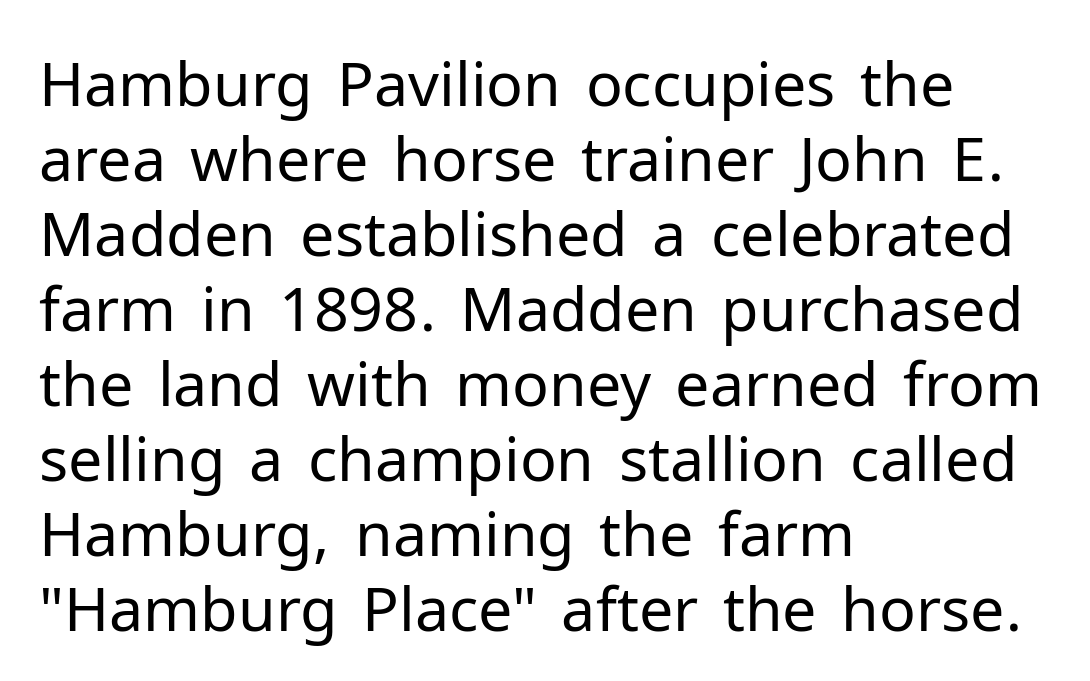
The image shows 61 px regular-weight sans-serif type, upright; set left-aligned, line spacing 1.23x, normal letter spacing, not underlined; low stroke contrast and a medium x-height.
